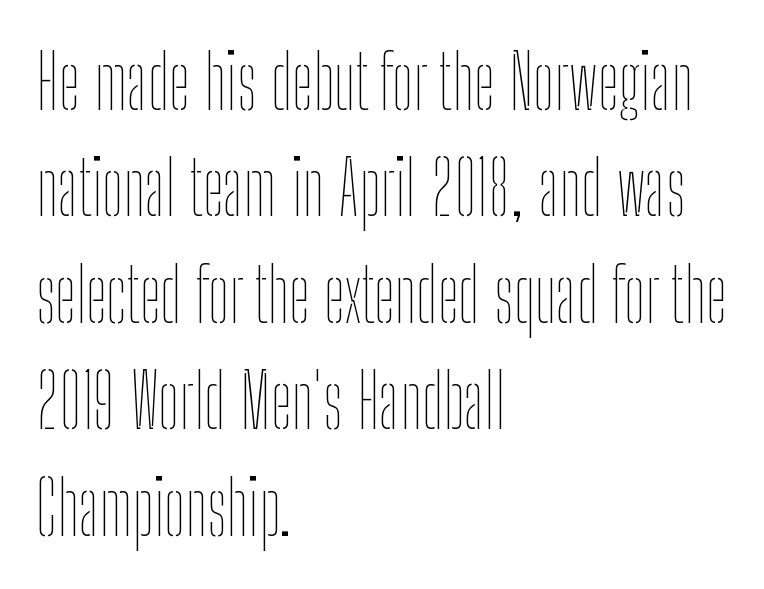
The image shows 75 px thin, condensed type, upright; set left-aligned, normal line spacing (1.42x), normal letter spacing, not underlined; low stroke contrast and a medium x-height.
